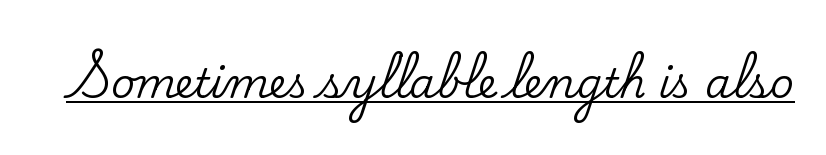
The image shows 41 px serif type; set normal letter spacing, underlined; low stroke contrast and a small x-height.
